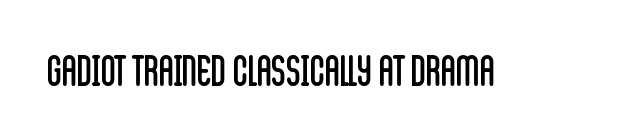
Here the designer chose a conventional face with non-uniform glyph widths. Any mark beneath the type? The region is blank. Check where the strokes stop: nothing finishes them off — pure sans. The typesetting does not lean heavy: it is not bold. The letters sit at their default tracking, neither squeezed nor spread. A roman cut, with each character standing at attention.
